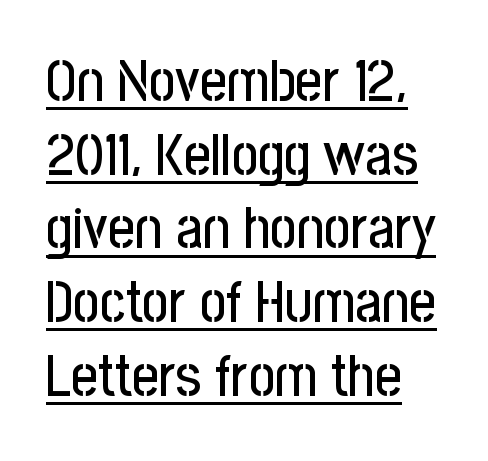
Q: Is the text italic (slanted)? A: No, it is upright.
Q: Is the typeface a serif or a sans-serif typeface? A: Sans-serif.
Q: Is the text underlined? A: Yes.
Q: How is the paragraph aligned? A: Left-aligned.
Q: Is the spacing between letters normal or unusually wide? A: Normal.
Q: Is the spacing between lines tight, normal or loose? A: Normal.
Q: Width (condensed, normal, or wide)? A: Condensed.
Q: Stroke contrast? A: Low.
Q: x-height? A: Medium.
Q: Monospaced? A: No.
